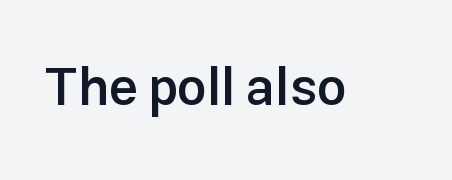
Weight check: semibold — heavier than regular, not quite bold. Words float on clear page, feet unadorned. Spacing verdict: proportional, widths tailored to each character. Does the lettering tilt? It doesn't — this is upright.
